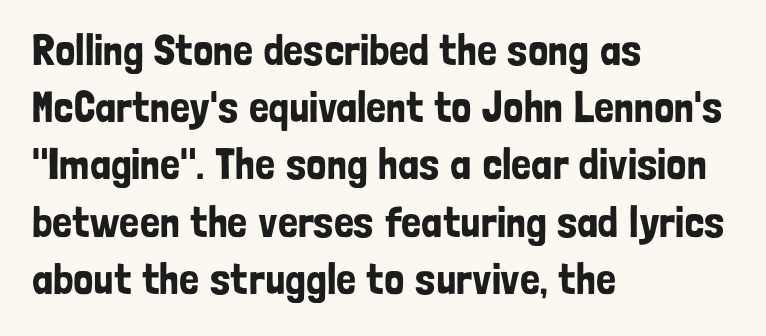
{"serif": "no", "italic": "no", "width": "condensed", "stroke_contrast": "low", "x_height": "medium", "monospaced": "no", "underline": "no", "align": "left", "line_spacing": "normal", "line_spacing_ratio": 1.3, "letter_spacing": "normal", "letter_spacing_em": 0.0, "glyph_px": 44}
